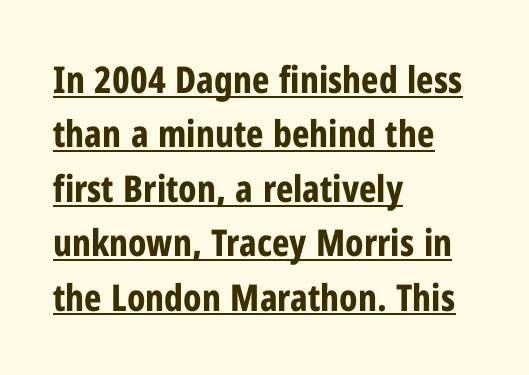
The specimen reads as upright at a glance. What stands out about the letter spacing? Nothing — it is the standard amount. The characters display no serif detailing; their extremities are plain. What weight is shown? A full bold with thick strokes. You could not count columns in this text — the font is proportionally spaced. These lines stack with their left ends in a neat column.
